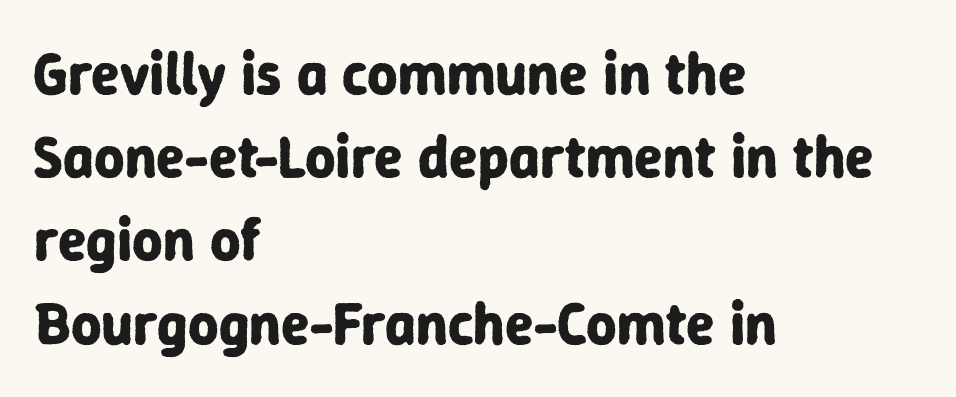
Q: Is the text bold? A: Yes.
Q: Is the text italic (slanted)? A: No, it is upright.
Q: Is the typeface a serif or a sans-serif typeface? A: Sans-serif.
Q: Is the text underlined? A: No.
Q: How is the paragraph aligned? A: Left-aligned.
Q: Is the spacing between letters normal or unusually wide? A: Normal.
Q: Is the spacing between lines tight, normal or loose? A: Normal.
Q: Width (condensed, normal, or wide)? A: Normal.
Q: Stroke contrast? A: Low.
Q: x-height? A: Medium.
Q: Monospaced? A: No.
